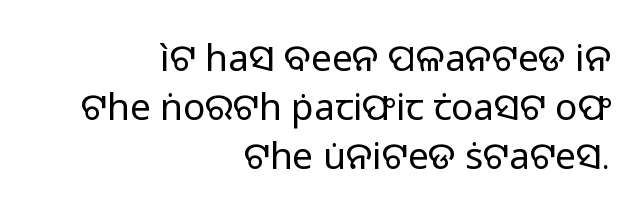
{"serif": "no", "italic": "no", "bold": "no", "weight": "regular", "width": "normal", "stroke_contrast": "low", "x_height": "medium", "monospaced": "no", "underline": "no", "align": "right", "line_spacing": "normal", "line_spacing_ratio": 1.33, "letter_spacing": "normal", "letter_spacing_em": 0.0, "glyph_px": 37}
